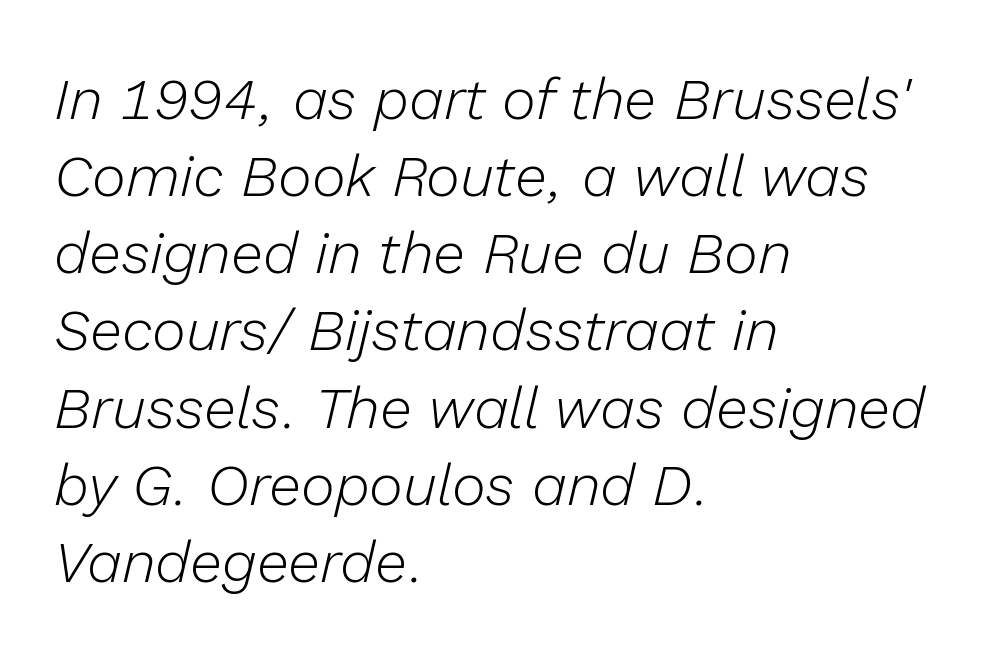
Stems and bowls with no extra thickness — not bold. Teacher's note: observe the even left margin — that is flush-left alignment. Honestly, the letter spacing is just normal — you wouldn't notice it. Horizontal bands of white between lines are of average thickness.
